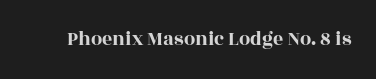
These lines keep a tight, regular rhythm from letter to letter. Unmarked baselines from the first word to the last. Italic: no, the glyphs are upright roman.
